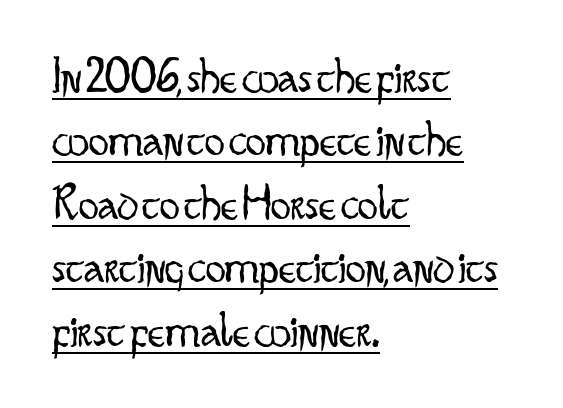
You can tell it's not italic because the verticals are truly vertical. The words here are underlined. You could not count columns in this text — the font is proportionally spaced. The face looks like a standard text weight, possibly lighter. A sans-serif font was chosen for this passage. Short and long lines alike share a common starting point at left.
